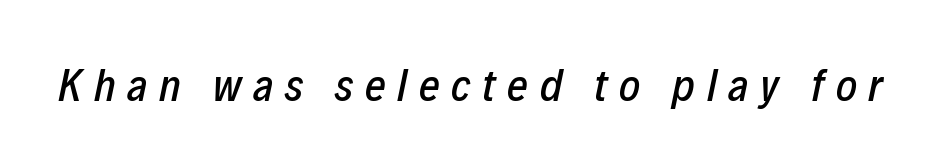
The image shows 45 px condensed type, italic (leaning right); set unusually wide letter spacing (+0.26 em), not underlined; low stroke contrast and a medium x-height.
